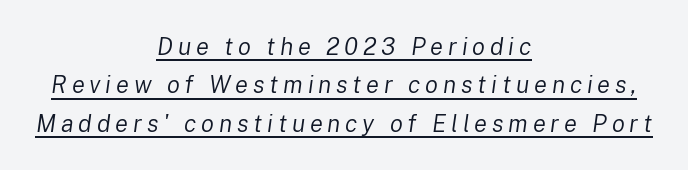
The image shows 24 px text type, italic (leaning right); set centered, normal line spacing (1.6x), unusually wide letter spacing (+0.2 em), underlined.
